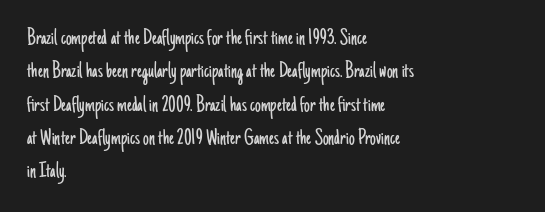
{"italic": "no", "bold": "no", "underline": "no", "align": "left", "line_spacing": "normal", "line_spacing_ratio": 1.45, "letter_spacing": "normal", "letter_spacing_em": 0.0, "glyph_px": 23}
